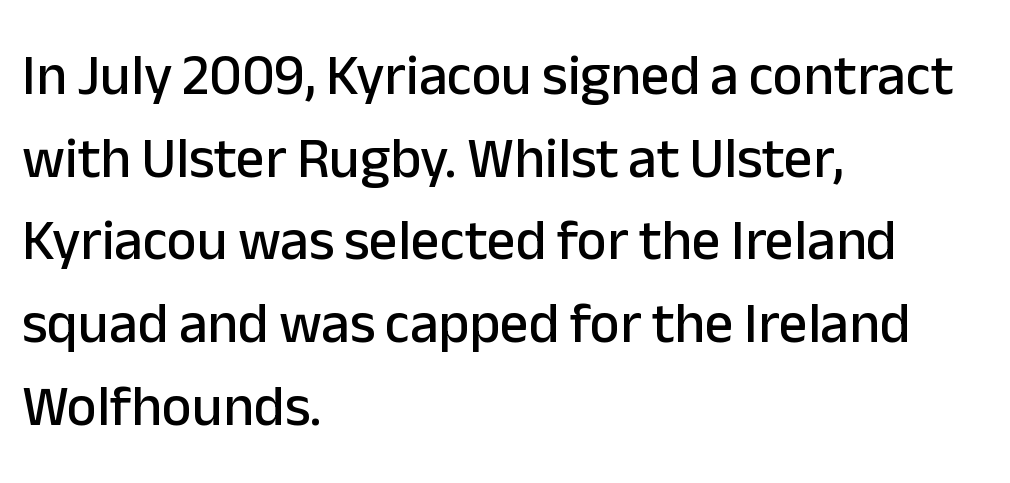
A roman cut, with each character standing at attention. Letters rest on an invisible, unmarked baseline. One glance says typical: line gaps are just what's usual. Does the type have serifs? No, each stem ends abruptly. The rendering uses natural spacing where letterforms have individual widths.
